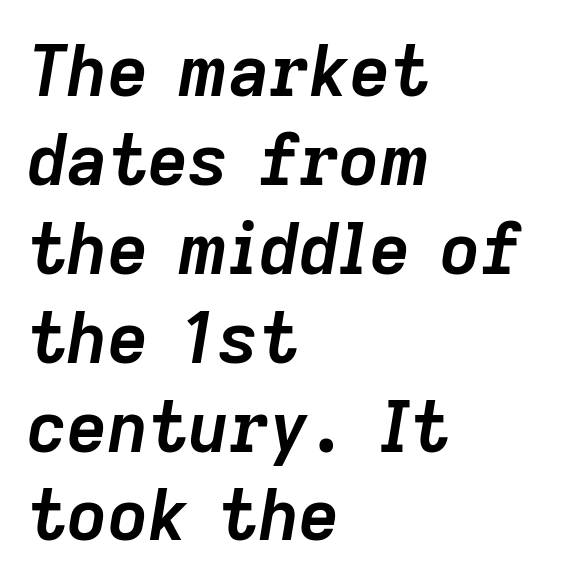
{"italic": "yes", "lean": "right", "slant_degrees": 9, "bold": "yes", "weight": "semibold", "width": "normal", "stroke_contrast": "low", "x_height": "medium", "monospaced": "no", "underline": "no", "align": "left", "line_spacing": "normal", "line_spacing_ratio": 1.27, "letter_spacing": "normal", "letter_spacing_em": 0.0, "glyph_px": 70}
